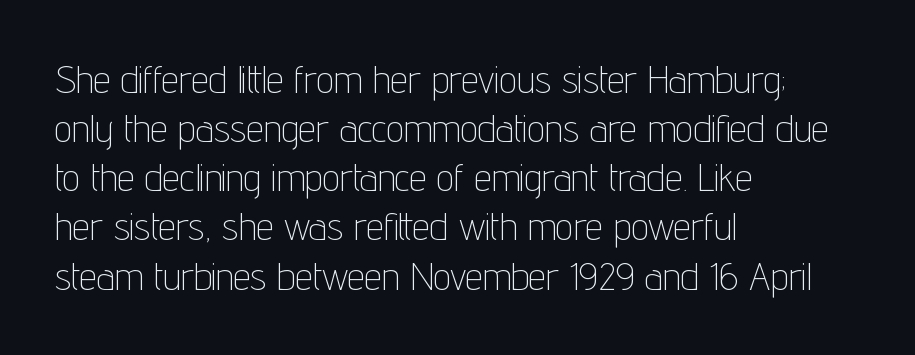
The image shows 39 px thin, condensed sans-serif type, upright; set left-aligned, normal line spacing (1.26x), normal letter spacing, not underlined; low stroke contrast and a medium x-height.
